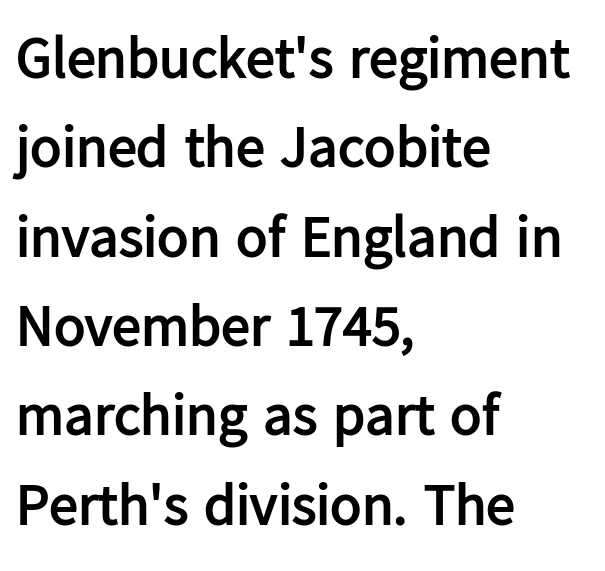
{"serif": "no", "italic": "no", "bold": "yes", "weight": "semibold", "width": "normal", "stroke_contrast": "low", "x_height": "medium", "monospaced": "no", "underline": "no", "align": "left", "line_spacing": "normal", "line_spacing_ratio": 1.54, "letter_spacing": "normal", "letter_spacing_em": 0.0, "glyph_px": 58}
